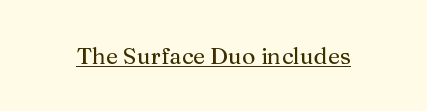
{"italic": "no", "underline": "yes", "letter_spacing": "normal", "letter_spacing_em": 0.0, "glyph_px": 23}
